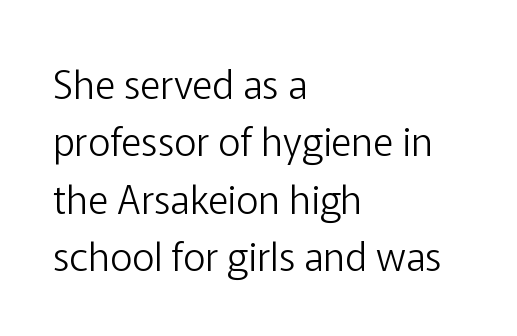
The image shows 39 px light sans-serif type, upright; set left-aligned, normal line spacing (1.47x), normal letter spacing, not underlined; low stroke contrast and a medium x-height.
